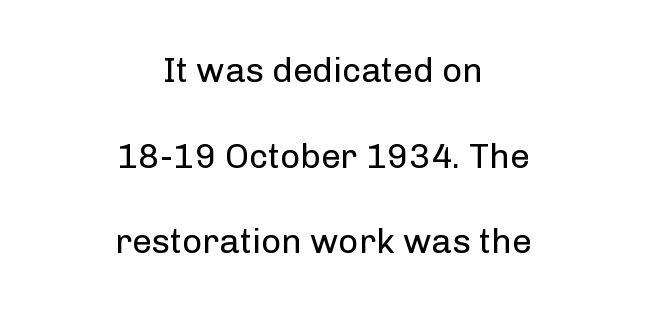
The image shows 35 px regular-weight sans-serif type, upright; set centered, loose line spacing (2.45x), normal letter spacing, not underlined; low stroke contrast and a medium x-height.
